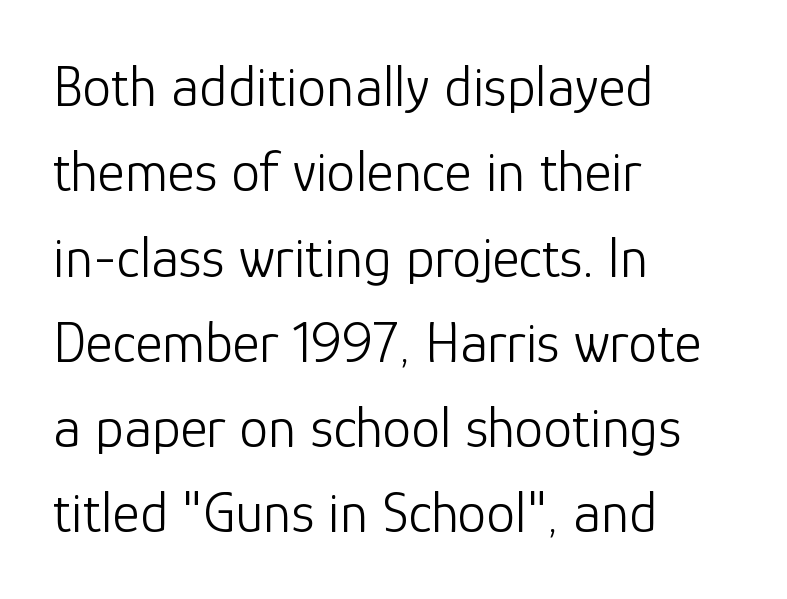
What stands out about the letter spacing? Nothing — it is the standard amount. Character widths vary here, with narrow letters taking less room than wide ones. In terms of letterform style, serifs are entirely absent. The weight tops out at a normal text grade. The ragged edge is on the right, which tells us the setting is flush left.
